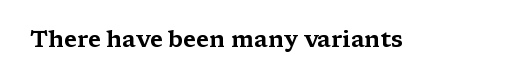
{"italic": "no", "underline": "no", "letter_spacing": "normal", "letter_spacing_em": 0.0, "glyph_px": 23}
